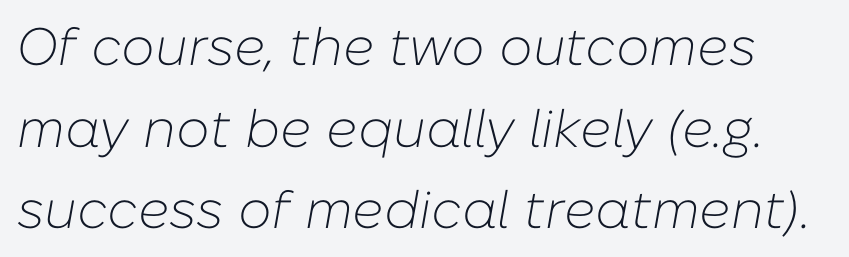
{"italic": "yes", "lean": "right", "slant_degrees": 10, "bold": "no", "weight": "light", "width": "normal", "stroke_contrast": "low", "x_height": "medium", "monospaced": "no", "underline": "no", "line_spacing": "normal", "line_spacing_ratio": 1.54, "letter_spacing": "normal", "letter_spacing_em": 0.0, "glyph_px": 53}
